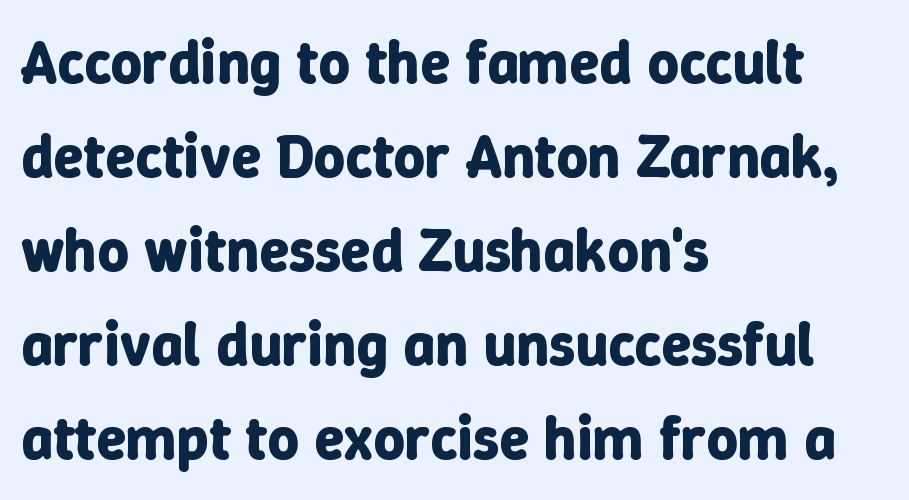
Default kerning and tracking; the words read as compact shapes. Evenly set lines give the paragraph a standard silhouette. Each letter keeps its own natural width here, so spacing adapts to shape. In CSS terms this would be text-align: left. Descenders hang freely into open space. This sample uses an upright cut, with every glyph sitting square on the baseline.
